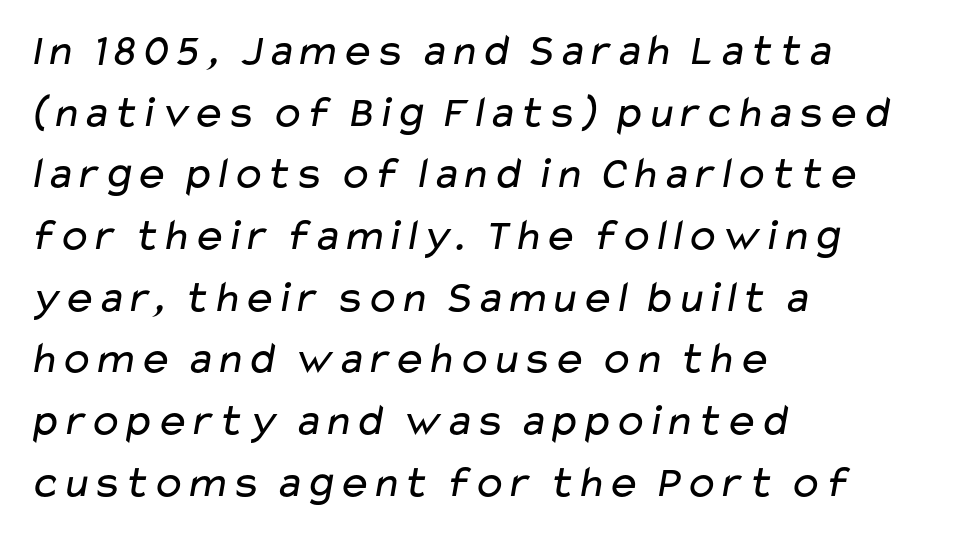
Q: Is the text bold? A: No.
Q: Is the typeface a serif or a sans-serif typeface? A: Sans-serif.
Q: Is the text underlined? A: No.
Q: How is the paragraph aligned? A: Left-aligned.
Q: Is the spacing between letters normal or unusually wide? A: Normal.
Q: Is the spacing between lines tight, normal or loose? A: Normal.
Q: Width (condensed, normal, or wide)? A: Wide.
Q: Stroke contrast? A: Low.
Q: x-height? A: Medium.
Q: Monospaced? A: No.
